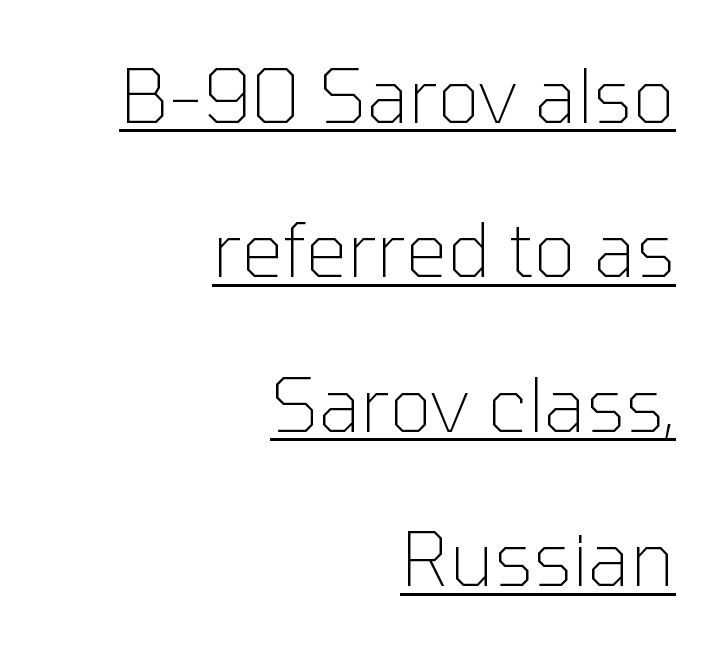
The image shows 75 px thin sans-serif type, upright; set right-aligned, loose line spacing (2.06x), normal letter spacing, underlined; low stroke contrast and a medium x-height.
